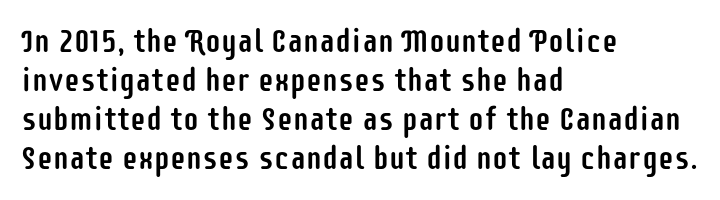
Q: Is the text italic (slanted)? A: No, it is upright.
Q: Is the typeface a serif or a sans-serif typeface? A: Sans-serif.
Q: Is the text underlined? A: No.
Q: How is the paragraph aligned? A: Left-aligned.
Q: Is the spacing between letters normal or unusually wide? A: Normal.
Q: Width (condensed, normal, or wide)? A: Condensed.
Q: Stroke contrast? A: Low.
Q: x-height? A: Large.
Q: Monospaced? A: No.
